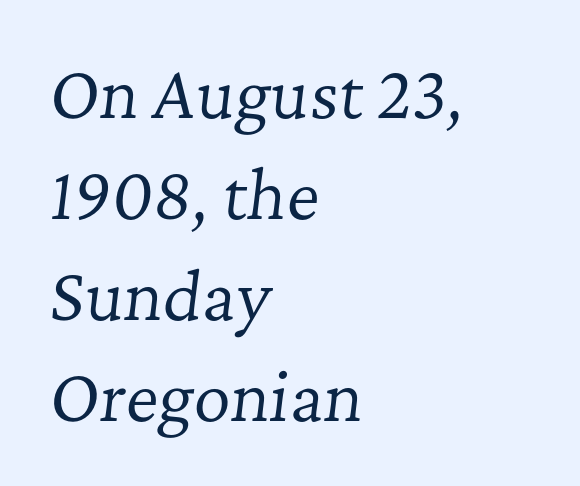
{"serif": "yes", "italic": "yes", "lean": "right", "slant_degrees": 7, "bold": "no", "weight": "regular", "width": "normal", "stroke_contrast": "low", "x_height": "medium", "monospaced": "no", "underline": "no", "align": "left", "line_spacing": "normal", "line_spacing_ratio": 1.58, "letter_spacing": "normal", "letter_spacing_em": 0.0, "glyph_px": 64}
